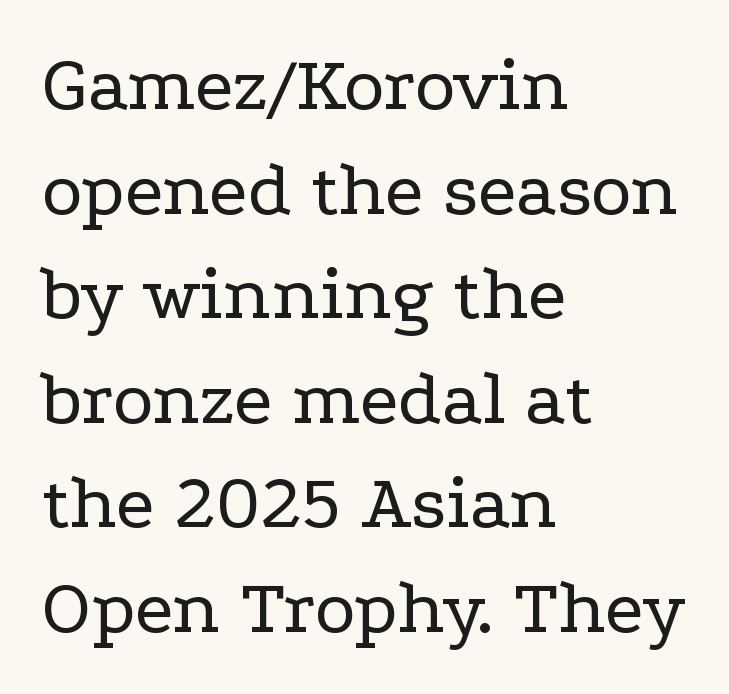
The image shows 78 px regular-weight, wide serif type, upright; set left-aligned, normal line spacing (1.34x), normal letter spacing, not underlined; low stroke contrast and a medium x-height.
